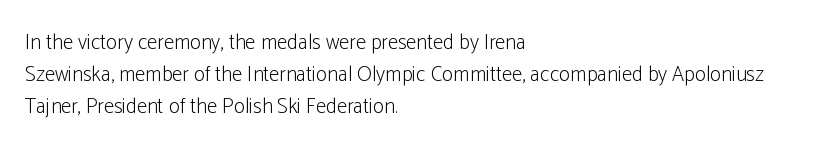
{"italic": "no", "bold": "no", "underline": "no", "align": "left", "line_spacing": "normal", "line_spacing_ratio": 1.52, "letter_spacing": "normal", "letter_spacing_em": 0.0, "glyph_px": 21}
